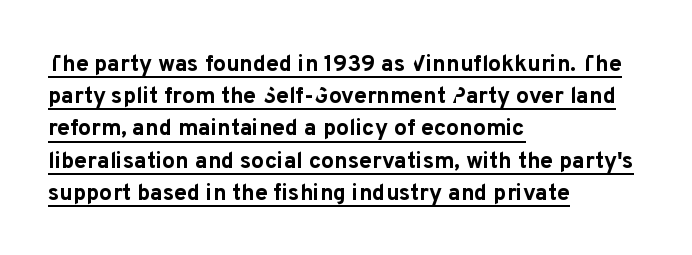
The image shows 23 px bold type, upright; set left-aligned, normal line spacing (1.4x), normal letter spacing, underlined.
